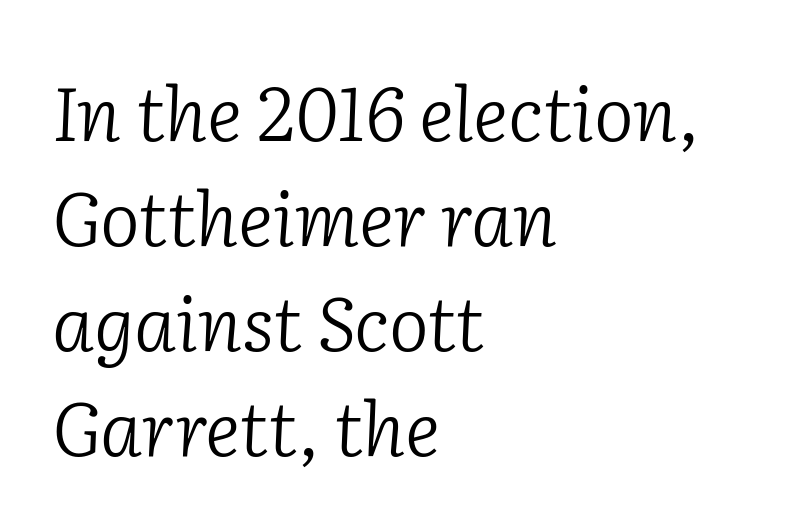
{"serif": "yes", "italic": "yes", "lean": "right", "slant_degrees": 2, "bold": "no", "weight": "light", "width": "normal", "stroke_contrast": "low", "x_height": "medium", "monospaced": "no", "underline": "no", "align": "left", "line_spacing": "normal", "line_spacing_ratio": 1.4, "letter_spacing": "normal", "letter_spacing_em": 0.0, "glyph_px": 75}
